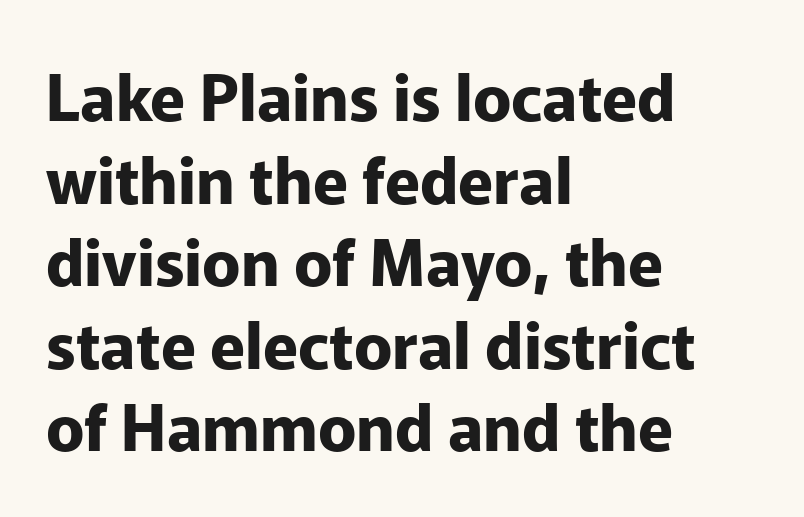
{"serif": "no", "italic": "no", "bold": "yes", "weight": "bold", "width": "normal", "stroke_contrast": "low", "x_height": "medium", "monospaced": "no", "underline": "no", "align": "left", "line_spacing": "normal", "line_spacing_ratio": 1.29, "letter_spacing": "normal", "letter_spacing_em": 0.0, "glyph_px": 64}
